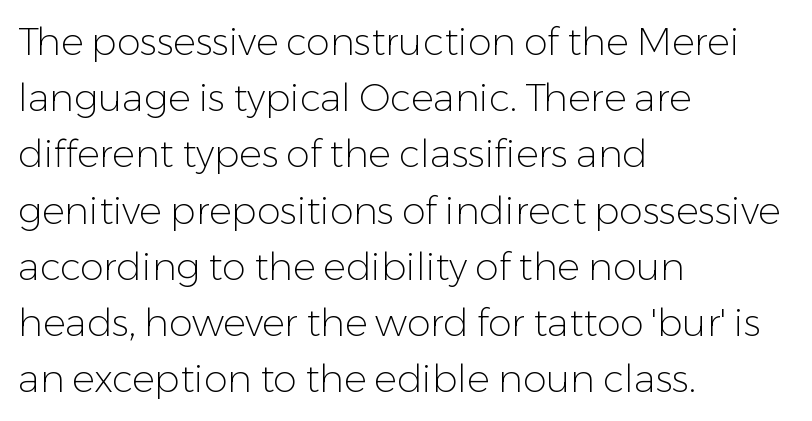
Q: Is the text bold? A: No.
Q: Is the text italic (slanted)? A: No, it is upright.
Q: Is the typeface a serif or a sans-serif typeface? A: Sans-serif.
Q: Is the text underlined? A: No.
Q: How is the paragraph aligned? A: Left-aligned.
Q: Is the spacing between letters normal or unusually wide? A: Normal.
Q: Is the spacing between lines tight, normal or loose? A: Normal.
Q: Width (condensed, normal, or wide)? A: Normal.
Q: Stroke contrast? A: Low.
Q: x-height? A: Medium.
Q: Monospaced? A: No.
